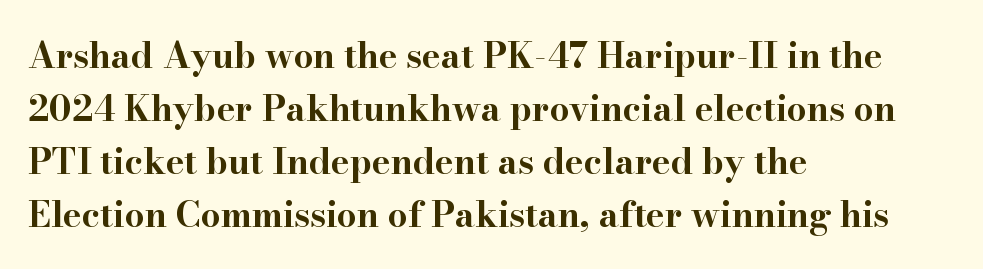
The image shows 35 px bold, wide serif type, upright; set left-aligned, normal line spacing (1.51x), normal letter spacing, not underlined; high stroke contrast and a small x-height.
